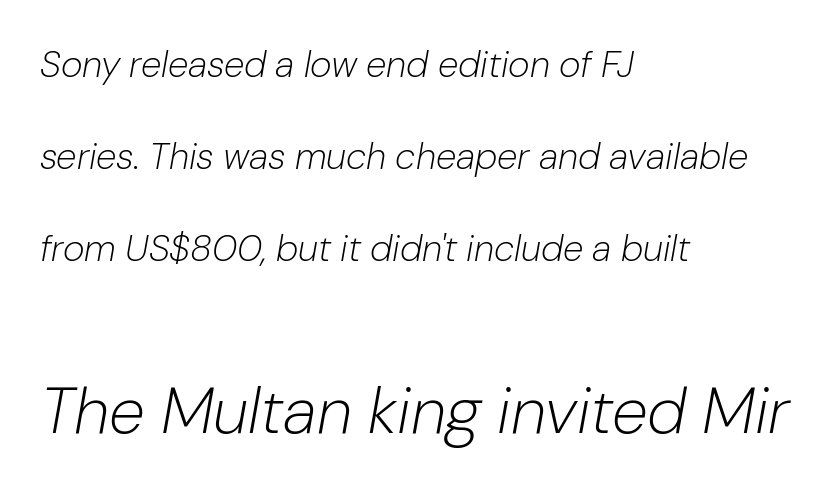
The later block is typeset at a bigger size than the earlier block. No word sits above an underline. A typesetter would call this leading open, well beyond the default. If you drew a line through each stem, it would be angled. The cut favours lightness, reaching ordinary text weight at its darkest.
